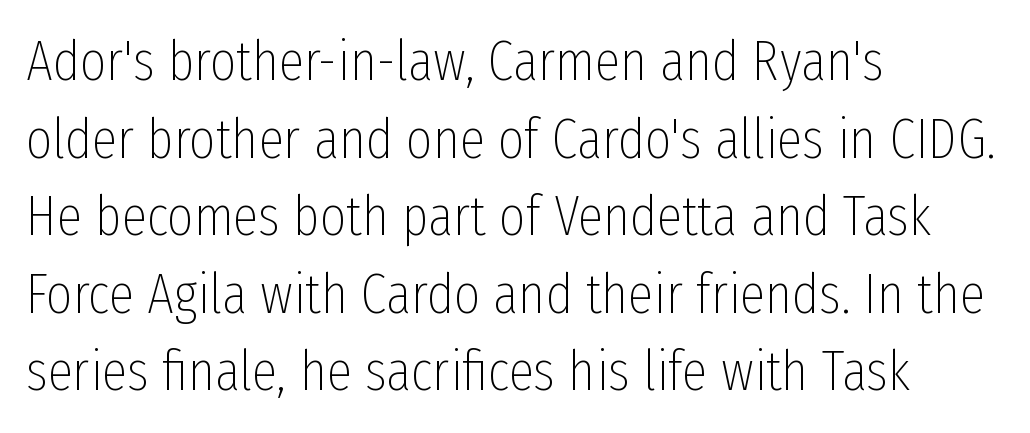
The image shows 57 px thin, condensed sans-serif type, upright; set left-aligned, normal line spacing (1.36x), normal letter spacing, not underlined; low stroke contrast and a medium x-height.
